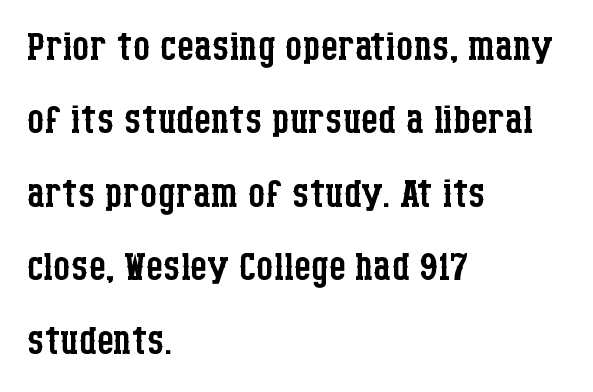
{"serif": "yes", "italic": "no", "bold": "no", "weight": "regular", "width": "condensed", "stroke_contrast": "low", "x_height": "large", "monospaced": "no", "underline": "no", "align": "left", "line_spacing": "normal", "line_spacing_ratio": 1.36, "letter_spacing": "normal", "letter_spacing_em": 0.0, "glyph_px": 54}
